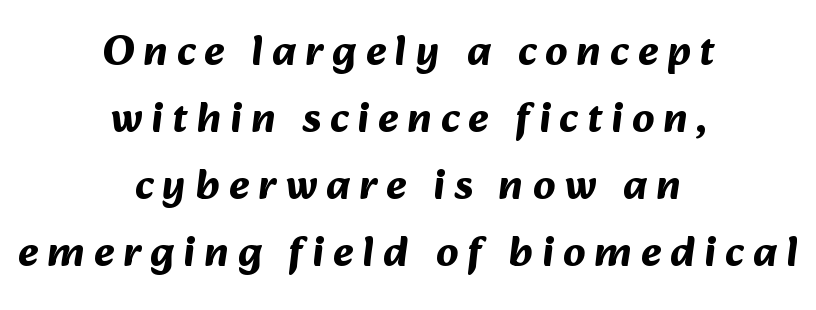
Q: Is the text bold? A: Yes.
Q: Is the typeface a serif or a sans-serif typeface? A: Sans-serif.
Q: Is the text underlined? A: No.
Q: How is the paragraph aligned? A: Centered.
Q: Is the spacing between letters normal or unusually wide? A: Unusually wide.
Q: Is the spacing between lines tight, normal or loose? A: Normal.
Q: Width (condensed, normal, or wide)? A: Normal.
Q: Stroke contrast? A: Medium.
Q: x-height? A: Medium.
Q: Monospaced? A: No.
